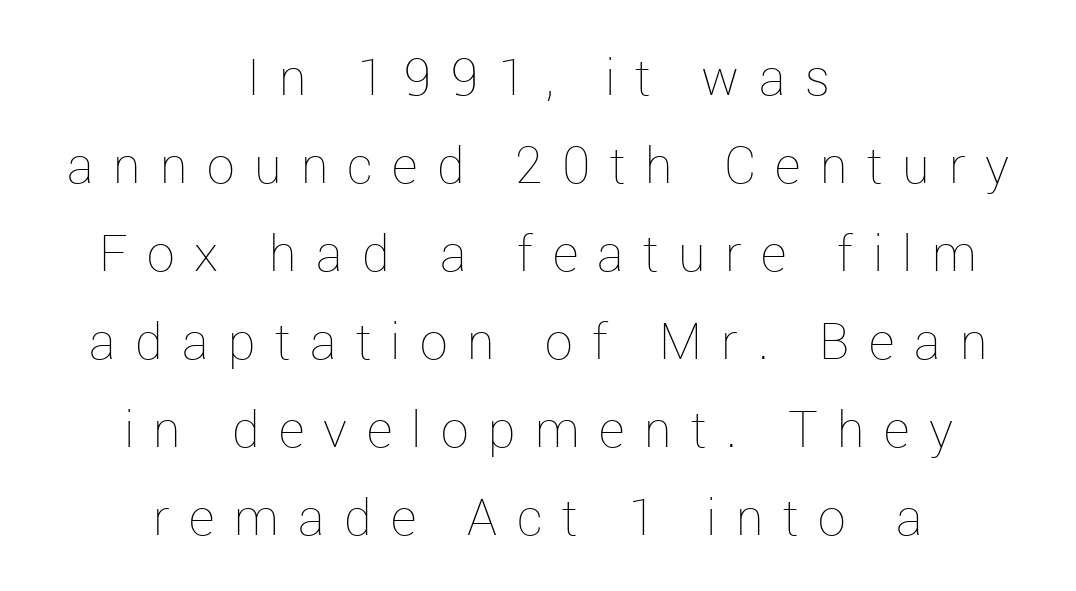
The image shows 50 px thin type, upright; set centered, line spacing 1.76x, unusually wide letter spacing (+0.39 em), not underlined; low stroke contrast and a medium x-height.
